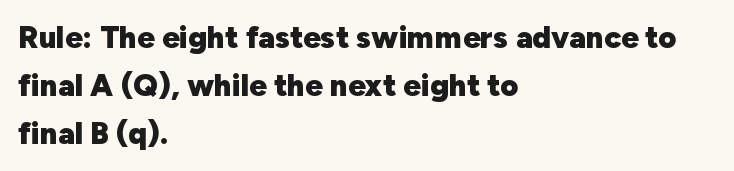
The image shows 31 px heavy sans-serif type, upright; set left-aligned, normal line spacing (1.55x), normal letter spacing, not underlined; low stroke contrast and a medium x-height.
